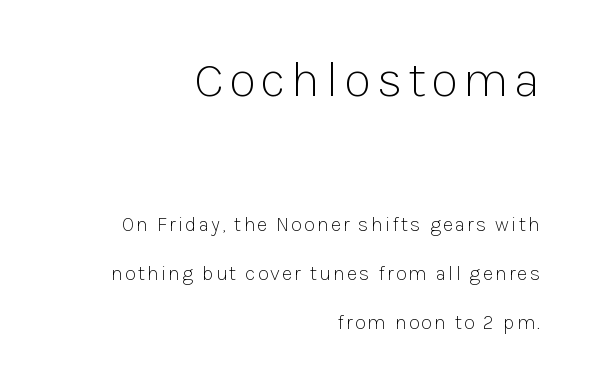
The image shows 50 px light sans-serif type, upright; set right-aligned, loose line spacing (2.44x), not underlined; the first (top) block is 2.5x larger; low stroke contrast and a medium x-height.
